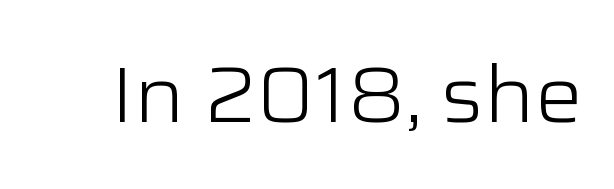
Ascenders rise straight up at ninety degrees. The space directly below the letters is spotless. What kind of face is this? One without serifs — a sans. This reads as an unemphasized weight, regular at the heaviest.
